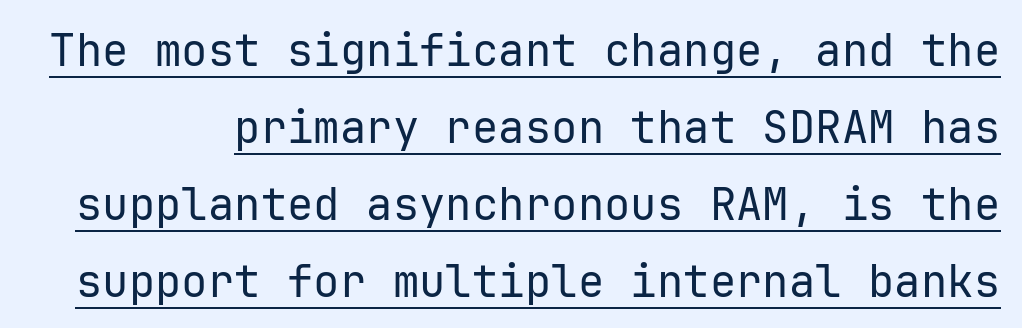
Q: Is the text bold? A: No.
Q: Is the text italic (slanted)? A: No, it is upright.
Q: Is the typeface a serif or a sans-serif typeface? A: Sans-serif.
Q: Is the text underlined? A: Yes.
Q: Is the spacing between letters normal or unusually wide? A: Normal.
Q: Width (condensed, normal, or wide)? A: Normal.
Q: Stroke contrast? A: Low.
Q: x-height? A: Medium.
Q: Monospaced? A: Yes.
